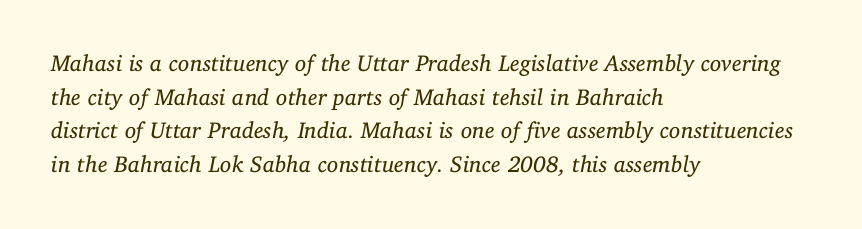
Between one letter and the next there's only the usual sliver of space. Regarding leading, the lines here are spaced in the standard way. Lines of text with bare space underneath. The specimen reads as italic at a glance.
